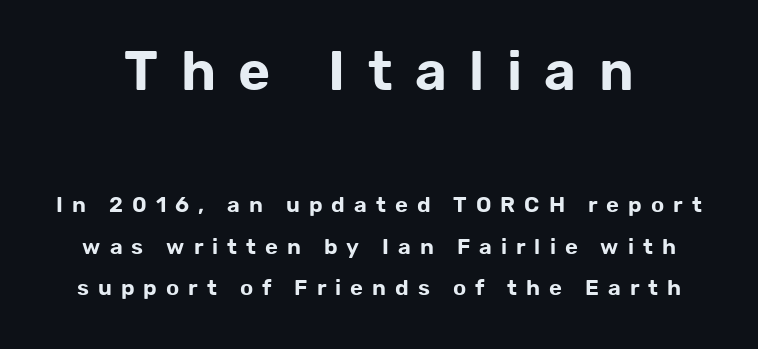
{"serif": "no", "italic": "no", "width": "normal", "stroke_contrast": "low", "x_height": "medium", "monospaced": "no", "underline": "no", "line_spacing_ratio": 1.88, "letter_spacing": "wide", "letter_spacing_em": 0.41, "larger_block": "first", "size_ratio": 2.5, "glyph_px": 55}
